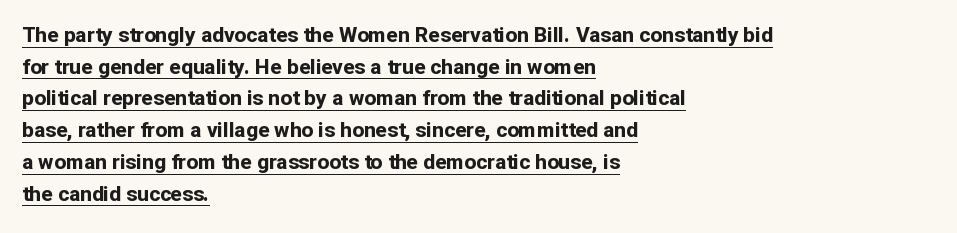
Every letter is thick-stroked: bold, no question. A typesetter would call this zero additional tracking. The lettering is marked with a stroke running underneath it. These lines stack with their left ends in a neat column. It's the straight-up-and-down kind of type.
